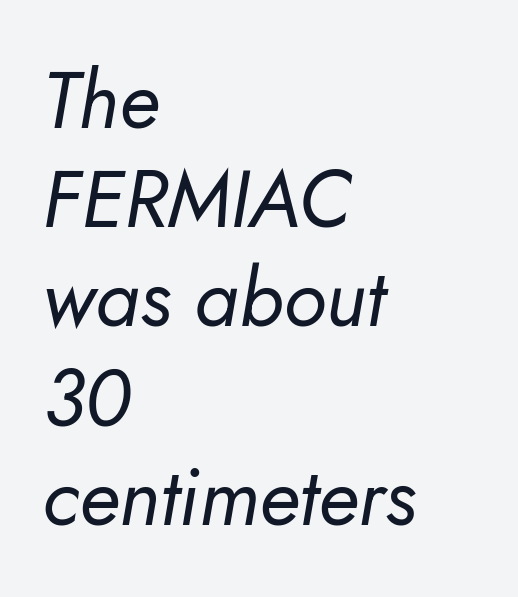
Q: Is the text bold? A: No.
Q: Is the text italic (slanted)? A: Yes, it leans right by about 5 degrees.
Q: Is the text underlined? A: No.
Q: How is the paragraph aligned? A: Left-aligned.
Q: Is the spacing between letters normal or unusually wide? A: Normal.
Q: Width (condensed, normal, or wide)? A: Normal.
Q: Stroke contrast? A: Low.
Q: x-height? A: Small.
Q: Monospaced? A: No.
